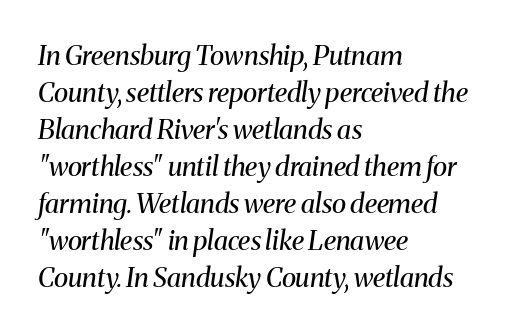
Q: Is the text bold? A: No.
Q: Is the text italic (slanted)? A: Yes, it leans right by about 8 degrees.
Q: Is the text underlined? A: No.
Q: How is the paragraph aligned? A: Left-aligned.
Q: Is the spacing between letters normal or unusually wide? A: Normal.
Q: Is the spacing between lines tight, normal or loose? A: Normal.
